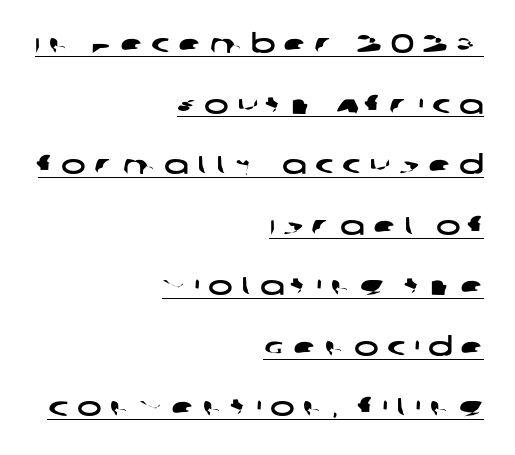
{"underline": "yes", "align": "right", "line_spacing": "loose", "line_spacing_ratio": 2.33, "letter_spacing": "wide", "letter_spacing_em": 0.32, "glyph_px": 26}
